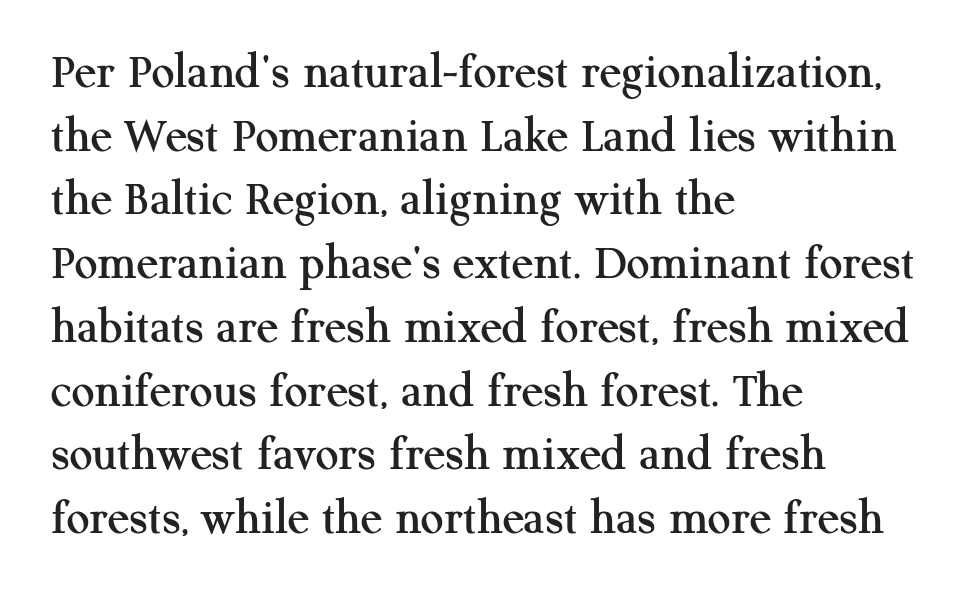
Q: Is the text italic (slanted)? A: No, it is upright.
Q: Is the typeface a serif or a sans-serif typeface? A: Serif.
Q: Is the text underlined? A: No.
Q: How is the paragraph aligned? A: Left-aligned.
Q: Is the spacing between letters normal or unusually wide? A: Normal.
Q: Is the spacing between lines tight, normal or loose? A: Normal.
Q: Width (condensed, normal, or wide)? A: Normal.
Q: Stroke contrast? A: Medium.
Q: x-height? A: Medium.
Q: Monospaced? A: No.
